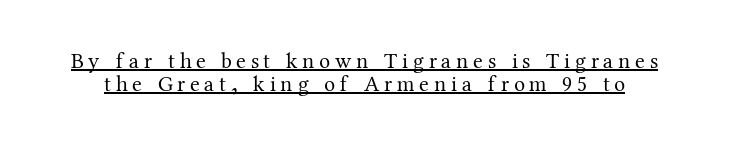
Q: Is the text bold? A: No.
Q: Is the text italic (slanted)? A: No, it is upright.
Q: Is the text underlined? A: Yes.
Q: Is the spacing between letters normal or unusually wide? A: Unusually wide.
Q: Is the spacing between lines tight, normal or loose? A: Tight.
